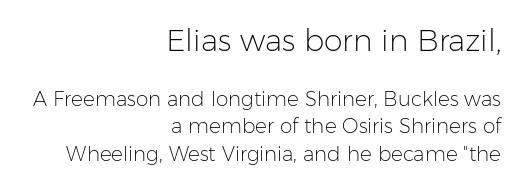
{"serif": "no", "italic": "no", "bold": "no", "weight": "light", "width": "normal", "stroke_contrast": "low", "x_height": "medium", "monospaced": "no", "underline": "no", "align": "right", "line_spacing": "normal", "line_spacing_ratio": 1.37, "letter_spacing": "normal", "letter_spacing_em": 0.0, "larger_block": "first", "size_ratio": 1.5, "glyph_px": 30}
